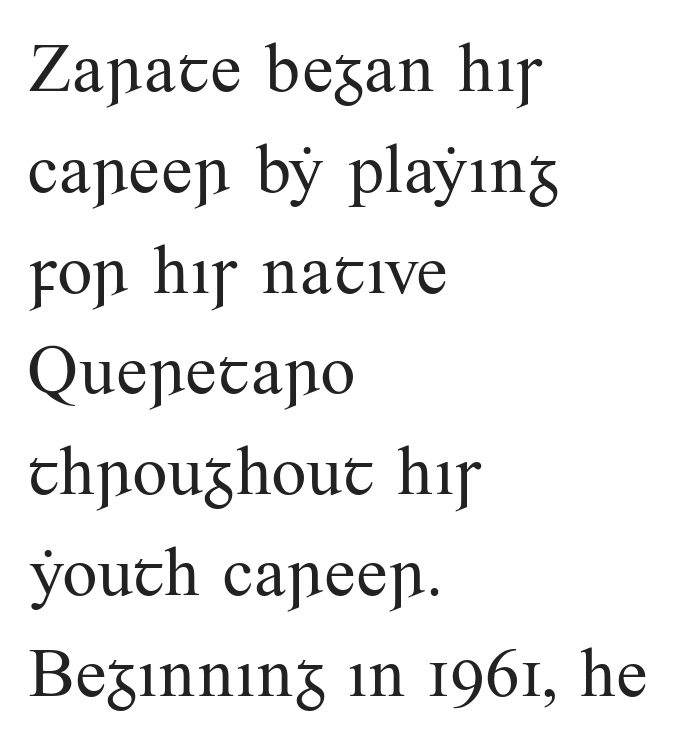
Designer's note — italics off, roman on. Vertical spacing — default. These lines are rendered in a variable-pitch font. Regarding serifs, this sample has them. The letterforms sit at book weight or below. Only glyphs here, with clear space below each row.
